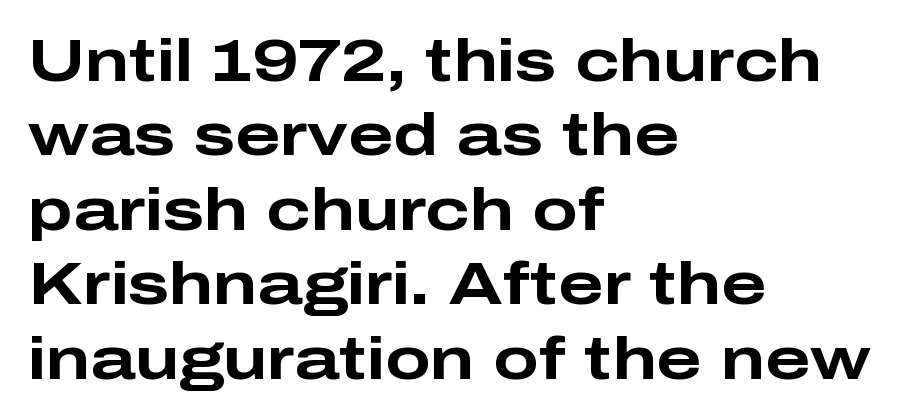
{"serif": "no", "italic": "no", "bold": "yes", "weight": "bold", "width": "wide", "stroke_contrast": "low", "x_height": "medium", "monospaced": "no", "underline": "no", "align": "left", "line_spacing_ratio": 1.24, "letter_spacing": "normal", "letter_spacing_em": 0.0, "glyph_px": 60}
